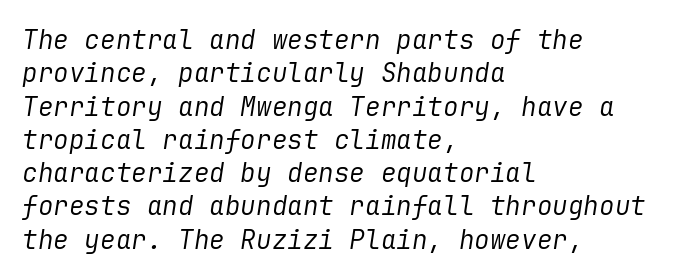
There is no visible air inserted between adjacent glyphs. In terms of leading, this rendering sits right in the middle. The paragraph shown leans on its left margin. Would a proofreader flag this as italicized? Yes.
